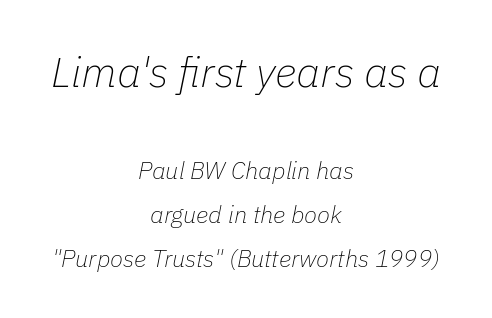
{"italic": "yes", "lean": "right", "slant_degrees": 11, "bold": "no", "weight": "thin", "width": "normal", "stroke_contrast": "low", "x_height": "medium", "monospaced": "no", "underline": "no", "align": "center", "line_spacing_ratio": 1.84, "letter_spacing": "normal", "letter_spacing_em": 0.0, "larger_block": "first", "size_ratio": 1.75, "glyph_px": 42}
